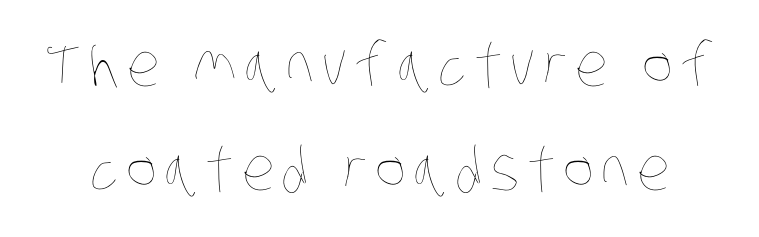
The image shows 59 px thin, condensed type; set line spacing 1.77x, not underlined; low stroke contrast and a large x-height.
